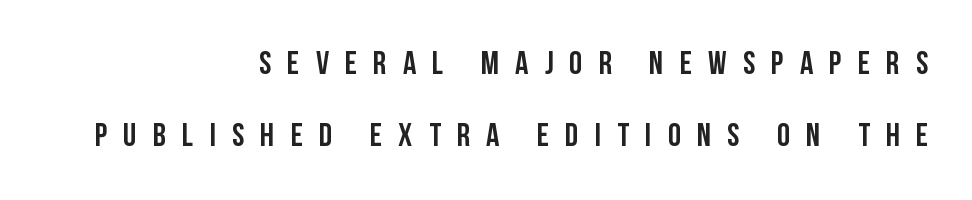
The image shows 33 px condensed sans-serif type, upright; set right-aligned, loose line spacing (2.18x), unusually wide letter spacing (+0.49 em), not underlined; low stroke contrast and a large x-height.
